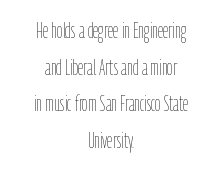
The image shows 22 px text type, upright; set centered, normal line spacing (1.67x), normal letter spacing, not underlined.
